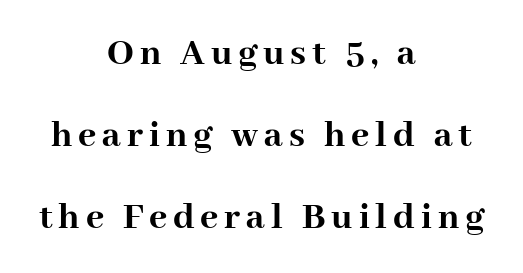
The image shows 39 px semibold serif type, upright; set centered, loose line spacing (2.1x), not underlined; high stroke contrast and a medium x-height.
